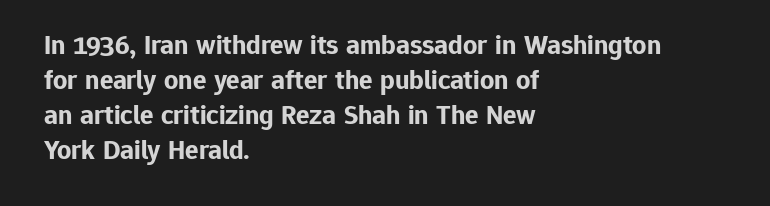
Q: Is the text bold? A: Yes.
Q: Is the text italic (slanted)? A: No, it is upright.
Q: Is the typeface a serif or a sans-serif typeface? A: Sans-serif.
Q: Is the text underlined? A: No.
Q: How is the paragraph aligned? A: Left-aligned.
Q: Is the spacing between letters normal or unusually wide? A: Normal.
Q: Is the spacing between lines tight, normal or loose? A: Normal.
Q: Width (condensed, normal, or wide)? A: Normal.
Q: Stroke contrast? A: Low.
Q: x-height? A: Medium.
Q: Monospaced? A: No.
